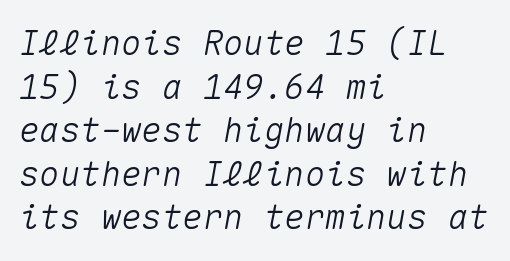
{"italic": "yes", "lean": "right", "slant_degrees": 10, "width": "normal", "stroke_contrast": "medium", "x_height": "medium", "monospaced": "yes", "underline": "no", "align": "left", "line_spacing": "normal", "line_spacing_ratio": 1.28, "letter_spacing": "normal", "letter_spacing_em": 0.0, "glyph_px": 34}
